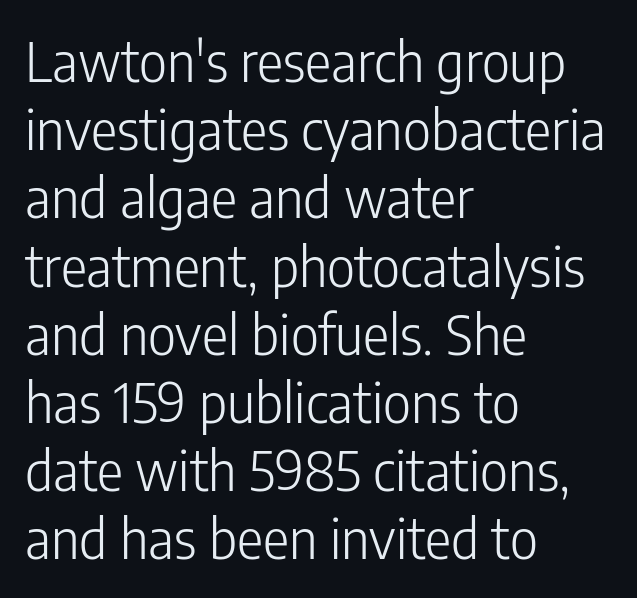
Q: Is the text bold? A: No.
Q: Is the text italic (slanted)? A: No, it is upright.
Q: Is the typeface a serif or a sans-serif typeface? A: Sans-serif.
Q: Is the text underlined? A: No.
Q: How is the paragraph aligned? A: Left-aligned.
Q: Is the spacing between letters normal or unusually wide? A: Normal.
Q: Width (condensed, normal, or wide)? A: Condensed.
Q: Stroke contrast? A: Low.
Q: x-height? A: Medium.
Q: Monospaced? A: No.
